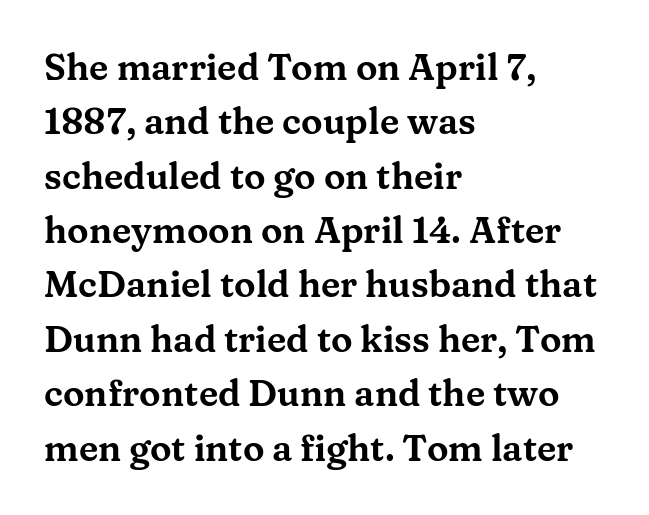
Q: Is the text italic (slanted)? A: No, it is upright.
Q: Is the typeface a serif or a sans-serif typeface? A: Serif.
Q: Is the text underlined? A: No.
Q: How is the paragraph aligned? A: Left-aligned.
Q: Is the spacing between letters normal or unusually wide? A: Normal.
Q: Is the spacing between lines tight, normal or loose? A: Normal.
Q: Width (condensed, normal, or wide)? A: Wide.
Q: Stroke contrast? A: Medium.
Q: x-height? A: Medium.
Q: Monospaced? A: No.
